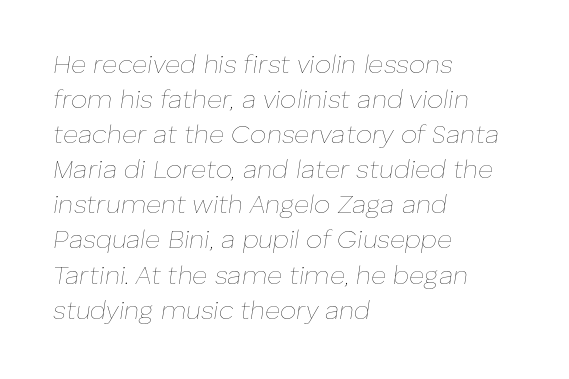
Q: Is the text bold? A: No.
Q: Is the text italic (slanted)? A: Yes, it leans right by about 8 degrees.
Q: Is the text underlined? A: No.
Q: How is the paragraph aligned? A: Left-aligned.
Q: Is the spacing between letters normal or unusually wide? A: Normal.
Q: Is the spacing between lines tight, normal or loose? A: Normal.
